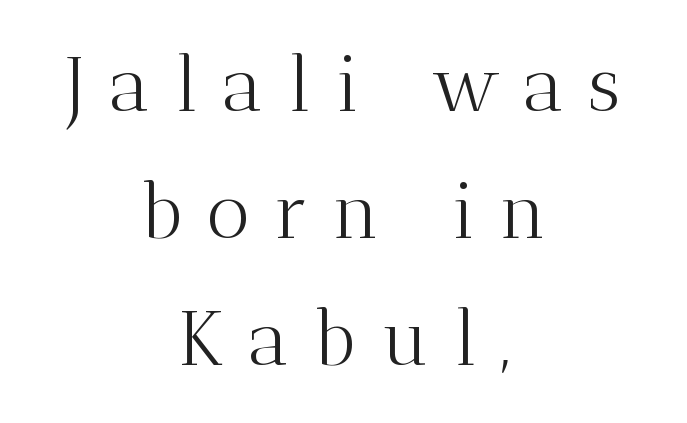
{"serif": "yes", "italic": "no", "bold": "no", "weight": "light", "width": "normal", "stroke_contrast": "medium", "x_height": "medium", "monospaced": "no", "underline": "no", "align": "center", "line_spacing": "normal", "line_spacing_ratio": 1.67, "letter_spacing": "wide", "letter_spacing_em": 0.32, "glyph_px": 76}
